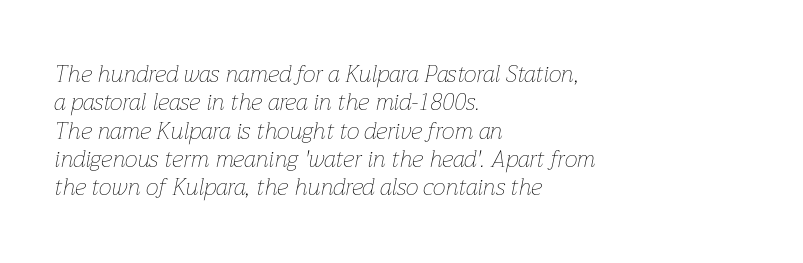
Q: Is the text bold? A: No.
Q: Is the text italic (slanted)? A: Yes, it leans right by about 12 degrees.
Q: Is the text underlined? A: No.
Q: How is the paragraph aligned? A: Left-aligned.
Q: Is the spacing between letters normal or unusually wide? A: Normal.
